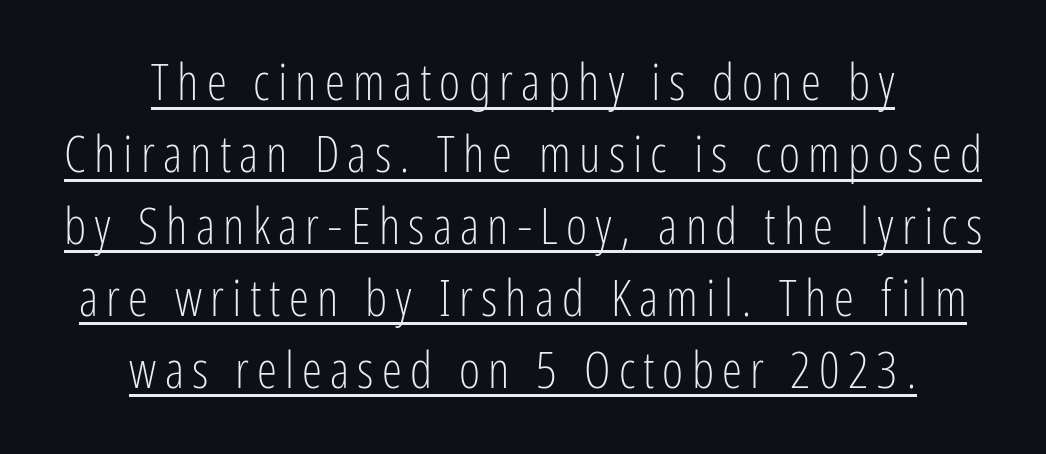
The lettering stays uniformly vertical, giving the passage a roman look. Emphasis is given by a line drawn under the lettering. The weight would be labelled regular, book, light, or lighter still. Teacher's note: observe the equal gaps on both sides — that is centered alignment. Looks like regular typesetting: each glyph gets only the width it needs.
